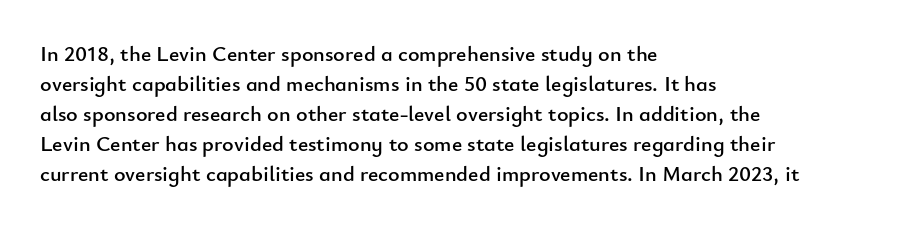
The image shows 22 px text type, upright; set left-aligned, normal line spacing (1.36x), normal letter spacing, not underlined.
